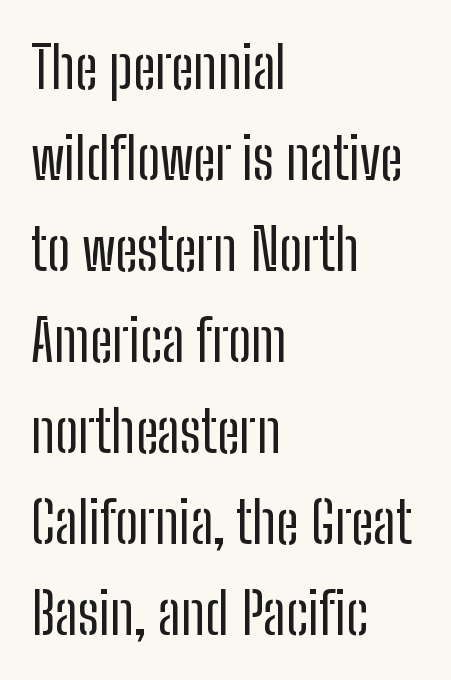
Short note: letters normally spaced. Summary of vertical rhythm: regular, with standard interline spacing. The strokes carry an ordinary text weight at most. Varying glyph widths throughout — classic text-font behaviour. Vertical strokes here are truly vertical. Check the space under the baseline: it is left empty.
